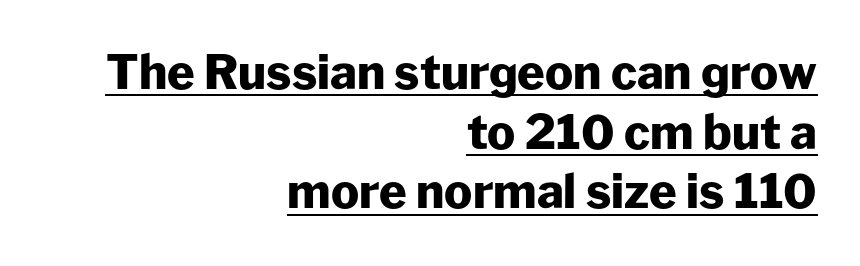
What decoration does the sample have? An underline. The space between consecutive lines is moderate. Line endings align vertically; line beginnings do not. Look at the stroke-to-counter ratio: heavy, a bold.
